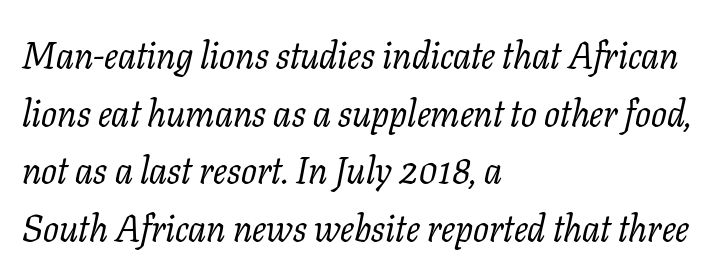
The font sits on the lighter half of the weight spectrum, regular included. Reading down the block, your eye returns to a fixed left position each line. Stroke terminals: seriffed. The type is set solid horizontally, with unmodified tracking. The specimen reads as italic at a glance. Bare-footed words on every line.
